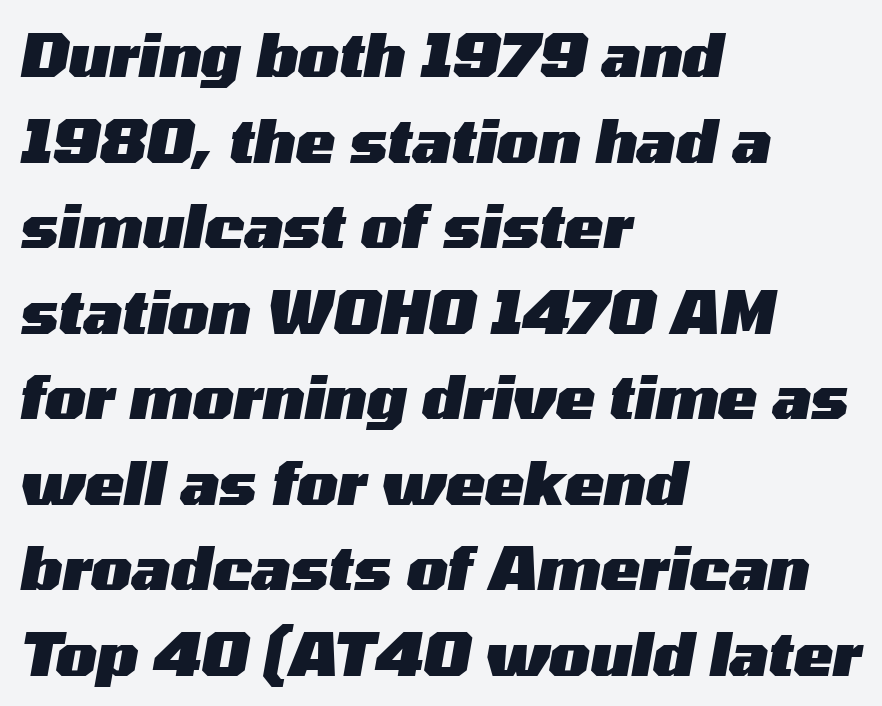
The image shows 59 px heavy, wide type, italic (leaning right); set left-aligned, normal line spacing (1.45x), normal letter spacing, not underlined; medium stroke contrast and a medium x-height.
